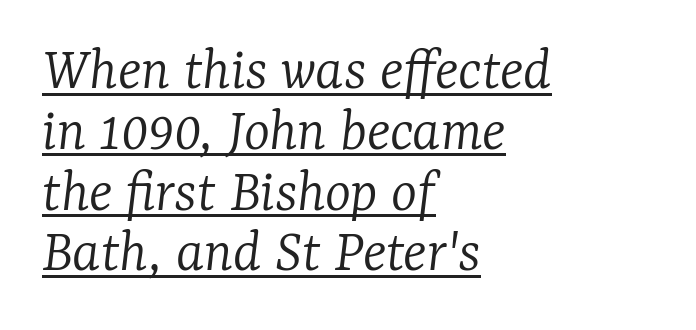
{"serif": "yes", "italic": "yes", "lean": "right", "slant_degrees": 7, "bold": "no", "weight": "light", "width": "normal", "stroke_contrast": "low", "x_height": "medium", "monospaced": "no", "underline": "yes", "align": "left", "line_spacing": "tight", "line_spacing_ratio": 0.98, "letter_spacing": "normal", "letter_spacing_em": 0.0, "glyph_px": 62}
